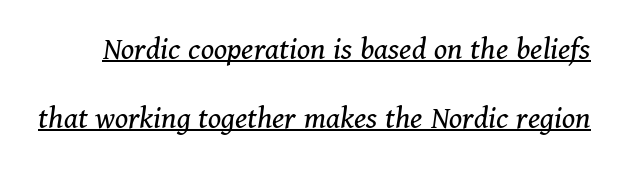
{"serif": "yes", "italic": "yes", "lean": "right", "slant_degrees": 11, "bold": "no", "weight": "regular", "width": "normal", "stroke_contrast": "medium", "x_height": "medium", "monospaced": "no", "underline": "yes", "line_spacing": "loose", "line_spacing_ratio": 2.08, "letter_spacing": "normal", "letter_spacing_em": 0.0, "glyph_px": 33}
